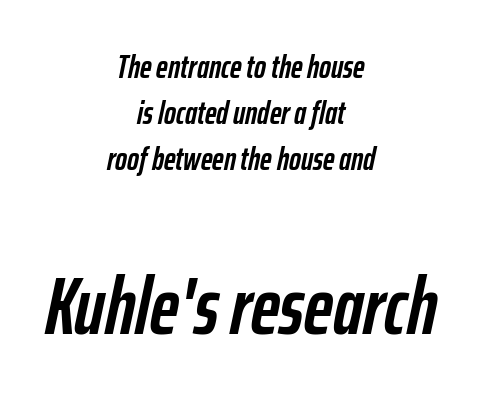
The image shows 80 px semibold, condensed type, italic (leaning right); set centered, normal line spacing (1.44x), normal letter spacing, not underlined; the second (bottom) block is 2.5x larger; low stroke contrast and a medium x-height.
